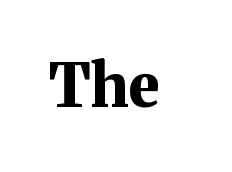
Q: Is the text bold? A: Yes.
Q: Is the text italic (slanted)? A: No, it is upright.
Q: Is the typeface a serif or a sans-serif typeface? A: Serif.
Q: Is the text underlined? A: No.
Q: Is the spacing between letters normal or unusually wide? A: Normal.
Q: Width (condensed, normal, or wide)? A: Normal.
Q: Stroke contrast? A: Medium.
Q: x-height? A: Medium.
Q: Monospaced? A: No.
